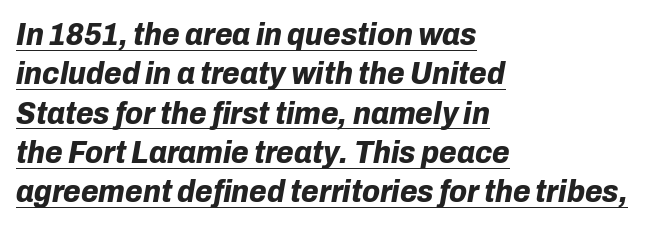
Notice how the stems are inclined rather than vertical — that's the hallmark of italics. Its strokes are broad and dark, the hallmark of bold type. Every row of glyphs begins at an identical x-position on the left. The rendering uses the underline text-decoration. The passage shown has conventional tracking throughout. Do the characters align in a grid? No, the font is proportional.
